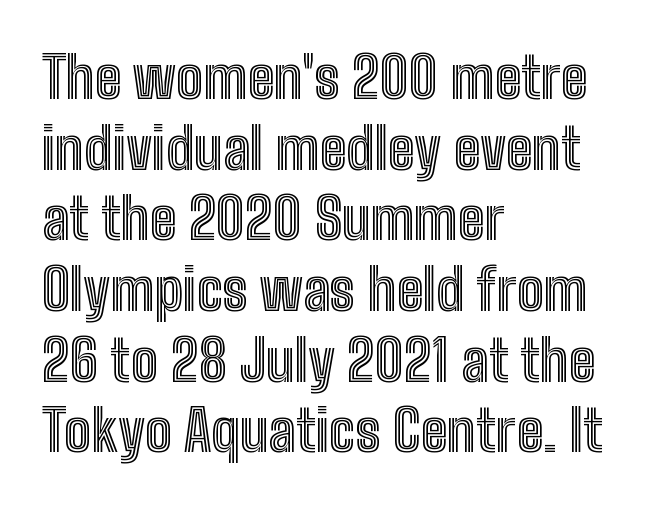
The image shows 57 px condensed type, upright; set left-aligned, line spacing 1.24x, normal letter spacing, not underlined; a medium x-height.
